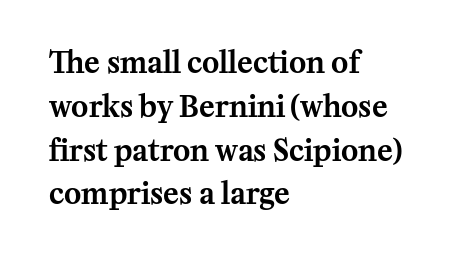
Q: Is the text italic (slanted)? A: No, it is upright.
Q: Is the typeface a serif or a sans-serif typeface? A: Serif.
Q: Is the text underlined? A: No.
Q: How is the paragraph aligned? A: Left-aligned.
Q: Is the spacing between letters normal or unusually wide? A: Normal.
Q: Is the spacing between lines tight, normal or loose? A: Normal.
Q: Width (condensed, normal, or wide)? A: Normal.
Q: Stroke contrast? A: Medium.
Q: x-height? A: Medium.
Q: Monospaced? A: No.
